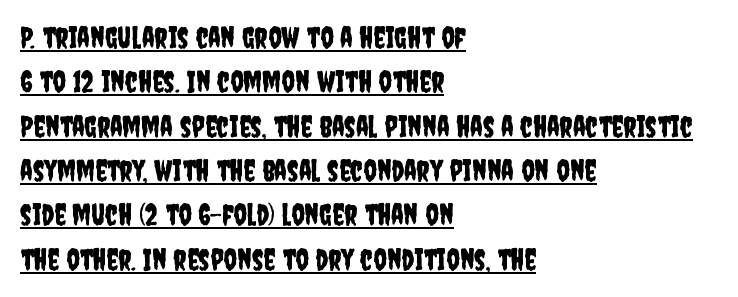
The image shows 29 px condensed sans-serif type, upright; set left-aligned, normal line spacing (1.53x), normal letter spacing, underlined; low stroke contrast and a large x-height.
